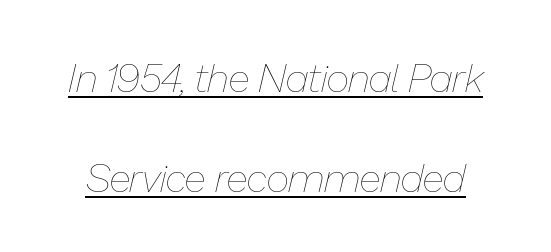
Is there an underline? Yes — a line sits under the letters. Proportional: the letters do not fall into vertical columns. The font sits on the lighter half of the weight spectrum, regular included. When letters slant like this, we call the style italic. Compared with typical paragraphs, the rows here are farther apart.
